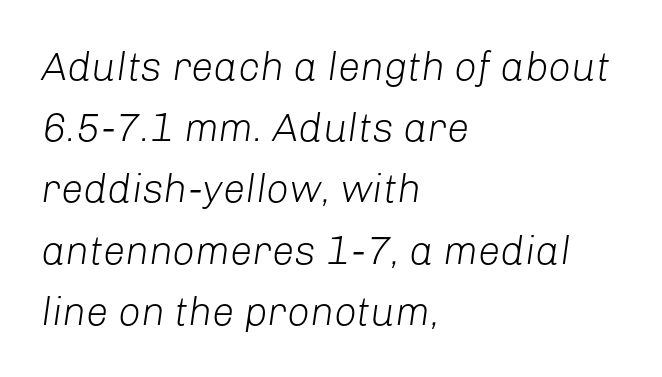
{"italic": "yes", "lean": "right", "slant_degrees": 8, "bold": "no", "weight": "light", "width": "normal", "stroke_contrast": "low", "x_height": "medium", "monospaced": "no", "underline": "no", "align": "left", "line_spacing": "normal", "line_spacing_ratio": 1.53, "letter_spacing": "normal", "letter_spacing_em": 0.0, "glyph_px": 40}
